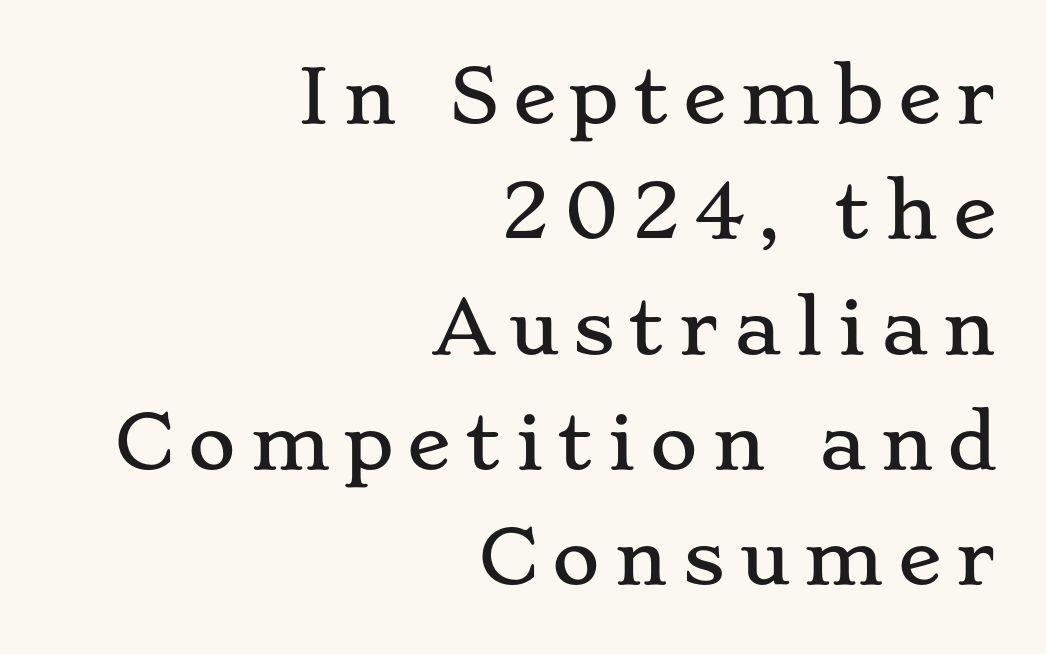
{"serif": "yes", "italic": "no", "width": "wide", "stroke_contrast": "low", "x_height": "small", "monospaced": "no", "underline": "no", "align": "right", "line_spacing": "normal", "line_spacing_ratio": 1.58, "glyph_px": 73}
